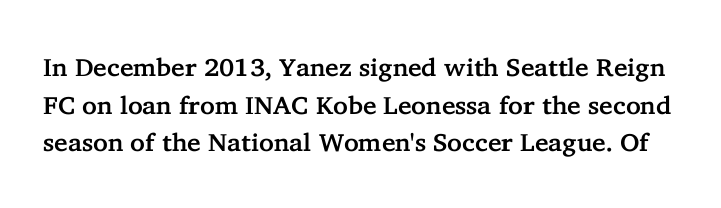
{"italic": "no", "underline": "no", "line_spacing": "normal", "line_spacing_ratio": 1.51, "letter_spacing": "normal", "letter_spacing_em": 0.0, "glyph_px": 25}
